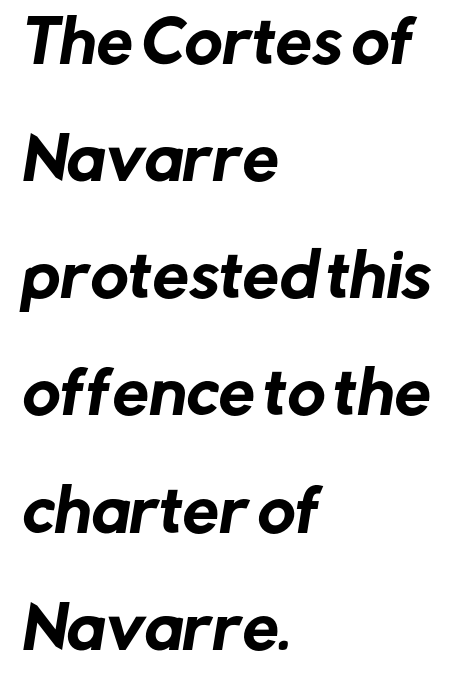
Glyph-to-glyph distance matches everyday printed text. Alignment: flush left. The vertical gap from one line to the next is large. The letters advance in unequal steps, a hallmark of proportional type. The font family rendered here belongs to the sans-serif group.
